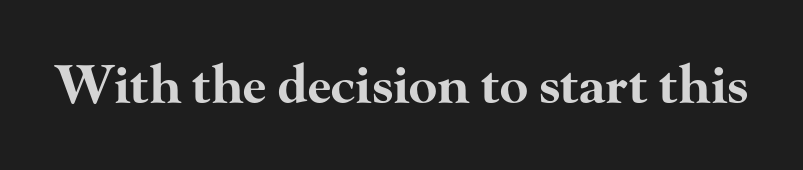
Characters follow at the spacing the type designer built in. This sample uses an upright cut, with every glyph sitting square on the baseline. The face used here is proportionally spaced, like ordinary book or web type. Unmarked baselines from the first word to the last. Stroke terminals: seriffed. On the weight axis this lands at bold, roughly 700.
